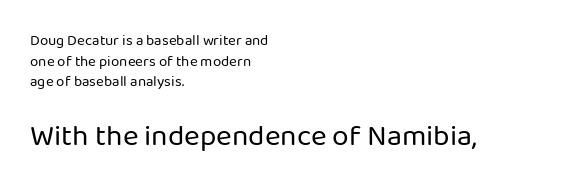
Grotesque or geometric, the face here clearly has no serifs. This sample uses plain, unmodified letter spacing. The cut favours lightness, reaching ordinary text weight at its darkest. The letters advance in unequal steps, a hallmark of proportional type. Block two is the big one; block one sits smaller above it.
